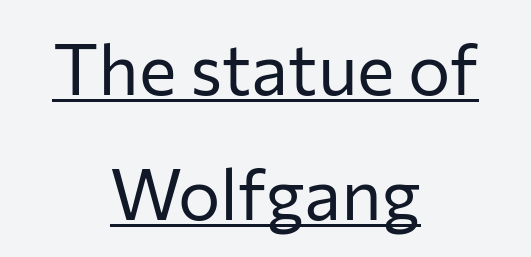
The image shows 71 px regular-weight sans-serif type, upright; set centered, line spacing 1.76x, normal letter spacing, underlined; low stroke contrast and a medium x-height.
